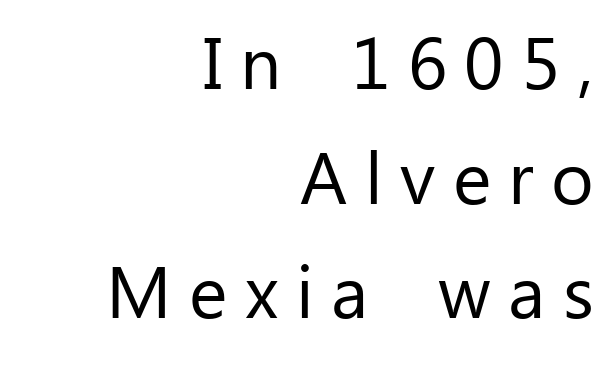
Q: Is the text bold? A: No.
Q: Is the text italic (slanted)? A: No, it is upright.
Q: Is the typeface a serif or a sans-serif typeface? A: Sans-serif.
Q: Is the text underlined? A: No.
Q: How is the paragraph aligned? A: Right-aligned.
Q: Is the spacing between letters normal or unusually wide? A: Unusually wide.
Q: Is the spacing between lines tight, normal or loose? A: Normal.
Q: Width (condensed, normal, or wide)? A: Normal.
Q: Stroke contrast? A: Low.
Q: x-height? A: Medium.
Q: Monospaced? A: No.
